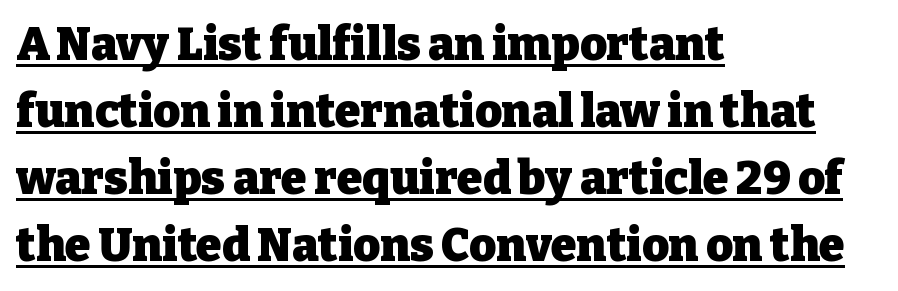
{"serif": "yes", "italic": "no", "bold": "yes", "weight": "heavy", "width": "normal", "stroke_contrast": "low", "x_height": "medium", "monospaced": "no", "underline": "yes", "align": "left", "line_spacing": "normal", "line_spacing_ratio": 1.46, "letter_spacing": "normal", "letter_spacing_em": 0.0, "glyph_px": 46}
